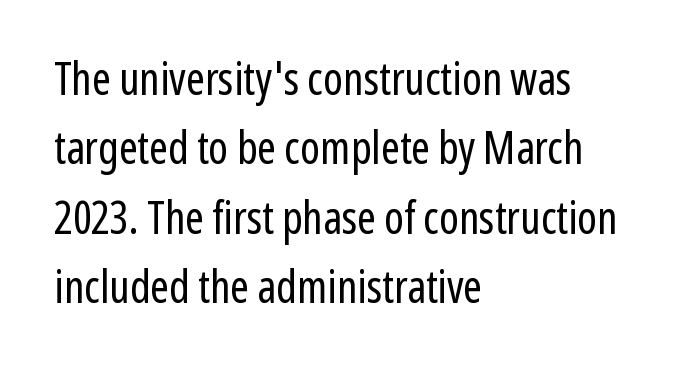
{"serif": "no", "italic": "no", "bold": "no", "weight": "regular", "width": "condensed", "stroke_contrast": "low", "x_height": "medium", "monospaced": "no", "underline": "no", "align": "left", "line_spacing": "normal", "line_spacing_ratio": 1.54, "letter_spacing": "normal", "letter_spacing_em": 0.0, "glyph_px": 45}
